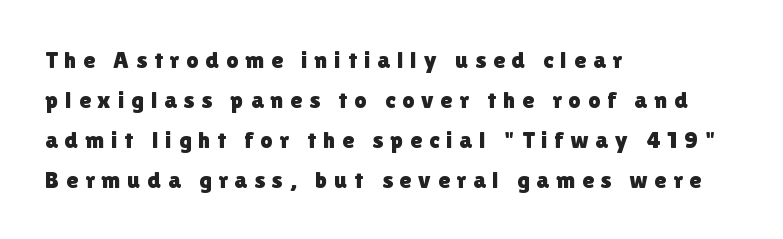
Unmarked baselines from the first word to the last. Reading down the column, the eye jumps a familiar distance to each next line. Layout note: lines flush left. The lettering stays uniformly vertical, giving the passage a roman look. The face used here is rendered with a markedly widened letterfit.
